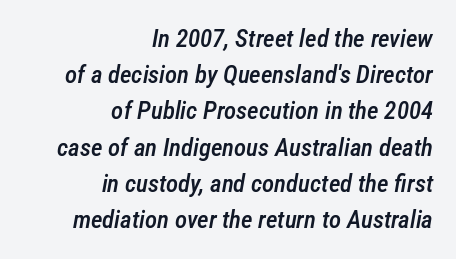
The image shows 25 px text type, italic (leaning right); set right-aligned, normal line spacing (1.45x), normal letter spacing, not underlined.
